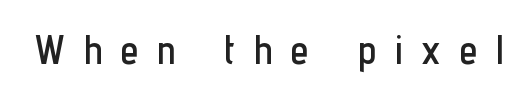
{"serif": "no", "italic": "no", "width": "condensed", "stroke_contrast": "low", "x_height": "medium", "monospaced": "no", "underline": "no", "letter_spacing": "wide", "letter_spacing_em": 0.48, "glyph_px": 40}
